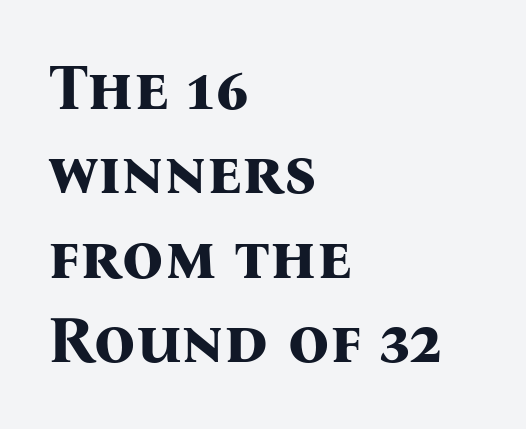
Glyph-to-glyph distance matches everyday printed text. The face used here is seriffed, in the tradition of book romans. Compared with an ordinary text face, these strokes are far heavier — a full bold. Upright lettering throughout.
